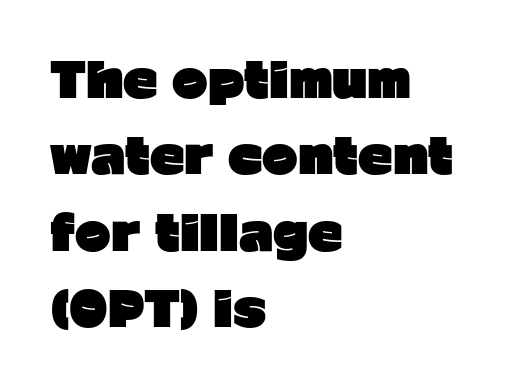
Default kerning and tracking; the words read as compact shapes. Weight: bold. Designer's note — italics off, roman on. The lines sit at an ordinary, default distance from one another. These lines stack with their left ends in a neat column.
